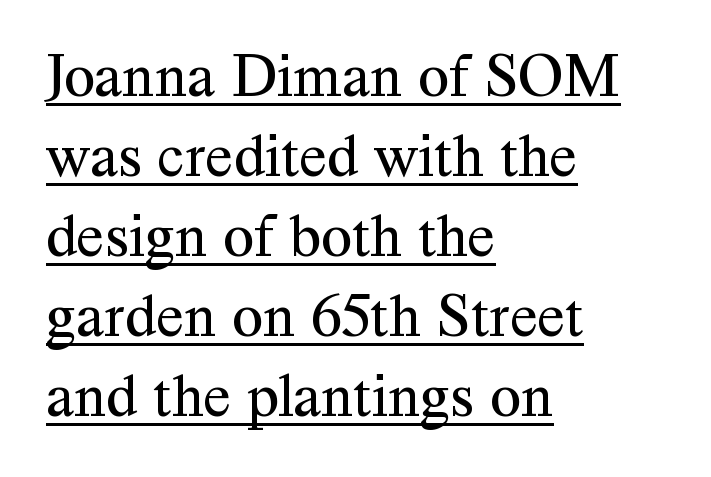
Q: Is the text bold? A: No.
Q: Is the text italic (slanted)? A: No, it is upright.
Q: Is the typeface a serif or a sans-serif typeface? A: Serif.
Q: Is the text underlined? A: Yes.
Q: How is the paragraph aligned? A: Left-aligned.
Q: Is the spacing between letters normal or unusually wide? A: Normal.
Q: Is the spacing between lines tight, normal or loose? A: Normal.
Q: Width (condensed, normal, or wide)? A: Normal.
Q: Stroke contrast? A: Medium.
Q: x-height? A: Medium.
Q: Monospaced? A: No.
